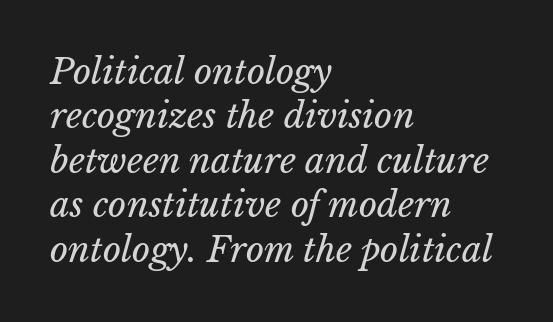
{"bold": "no", "weight": "regular", "width": "normal", "stroke_contrast": "low", "x_height": "medium", "monospaced": "no", "underline": "no", "align": "left", "line_spacing": "normal", "line_spacing_ratio": 1.27, "letter_spacing": "normal", "letter_spacing_em": 0.0, "glyph_px": 35}
